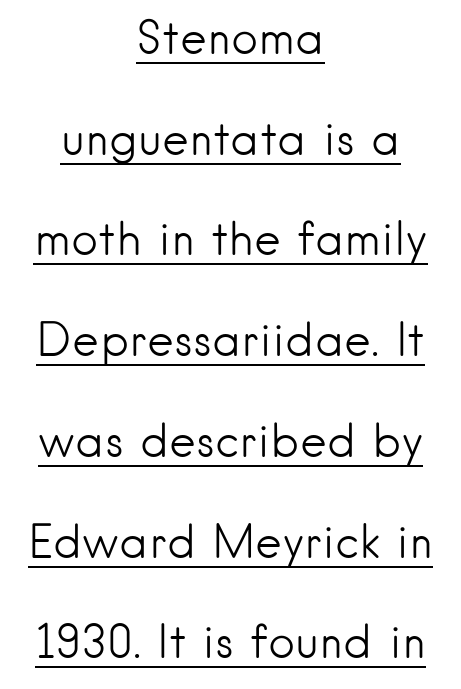
Nope, not italic — everything's standing straight. The paragraph has two soft edges and a firm central axis. Notice the wide empty band between every row — that's loose leading. The weight tops out at a normal text grade.
